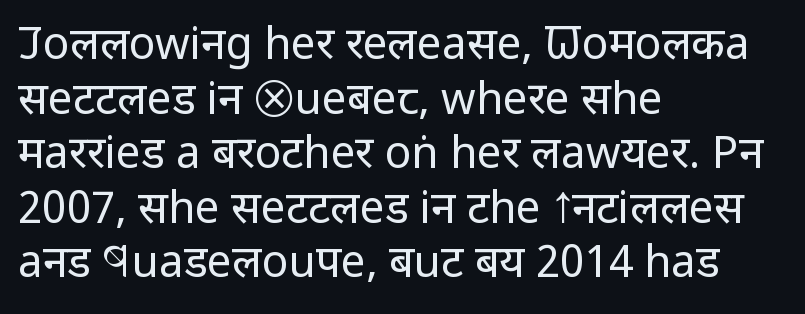
The image shows 44 px regular-weight, condensed sans-serif type, upright; set left-aligned, line spacing 1.24x, normal letter spacing, not underlined; low stroke contrast and a large x-height.
